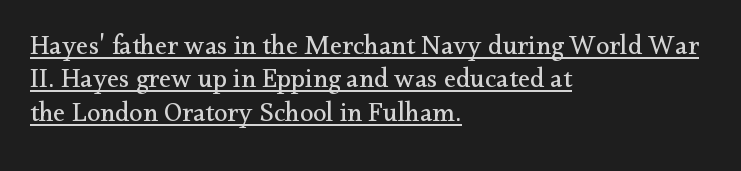
Q: Is the text bold? A: No.
Q: Is the text italic (slanted)? A: No, it is upright.
Q: Is the text underlined? A: Yes.
Q: How is the paragraph aligned? A: Left-aligned.
Q: Is the spacing between letters normal or unusually wide? A: Normal.
